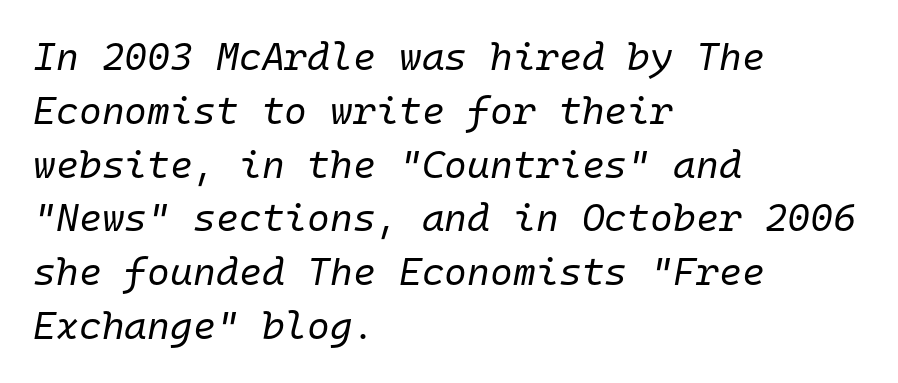
{"italic": "yes", "lean": "right", "slant_degrees": 10, "bold": "no", "weight": "regular", "width": "normal", "stroke_contrast": "low", "x_height": "medium", "monospaced": "yes", "underline": "no", "align": "left", "line_spacing": "normal", "line_spacing_ratio": 1.38, "letter_spacing": "normal", "letter_spacing_em": 0.0, "glyph_px": 39}
